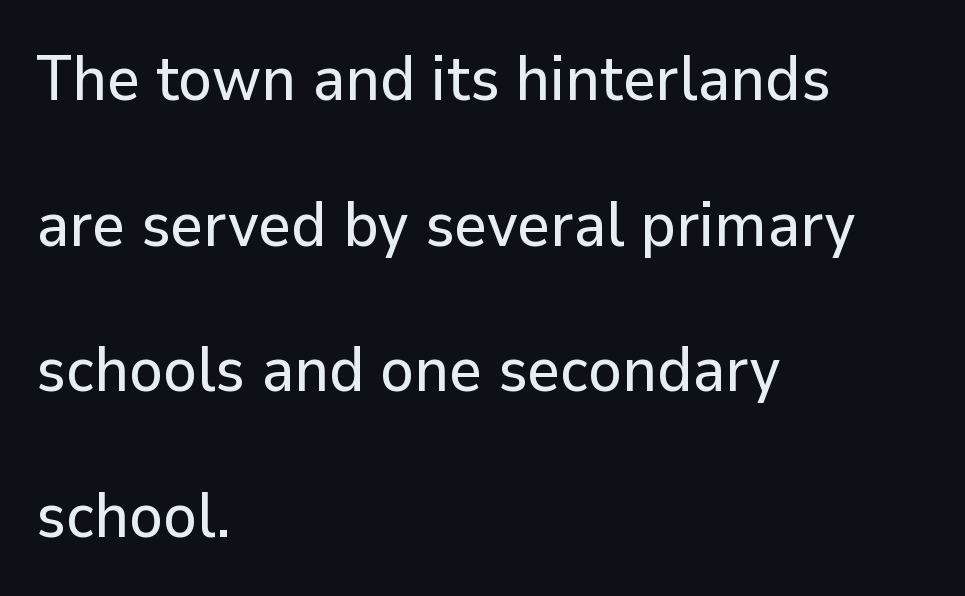
Just letters on the line, the space beneath them empty. Does the type have serifs? No, each stem ends abruptly. Think of a printed novel: that variable character pitch is what you see here. Posture: straight, roman, zero tilt.
